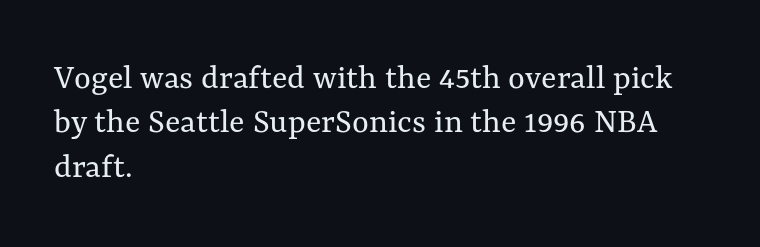
The characters are drawn with everyday or finer stroke widths. Spacing between characters is what you'd get straight out of the box. A typesetter would mark this as roman, not italic. Quick note: underline off. Leftover space on each line is placed entirely after the last word.
